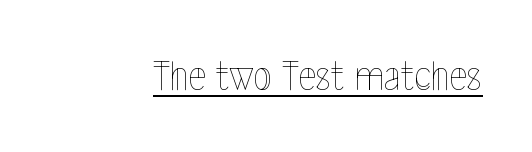
Tracking value appears to be zero — textbook default spacing. The passage shown is not bold in any degree. Each line of the rendering has a horizontal stroke beneath the glyphs. A typesetter would mark this as roman, not italic. The face used here is proportionally spaced, like ordinary book or web type.
